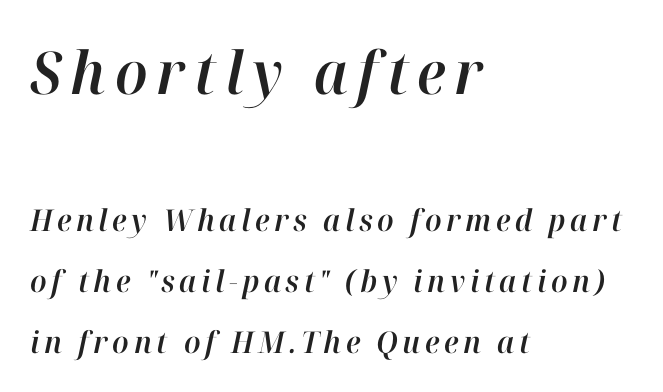
The image shows 59 px text type, italic (leaning right); set left-aligned, loose line spacing (2.04x), not underlined; the first (top) block is 1.97x larger; high stroke contrast and a medium x-height.
